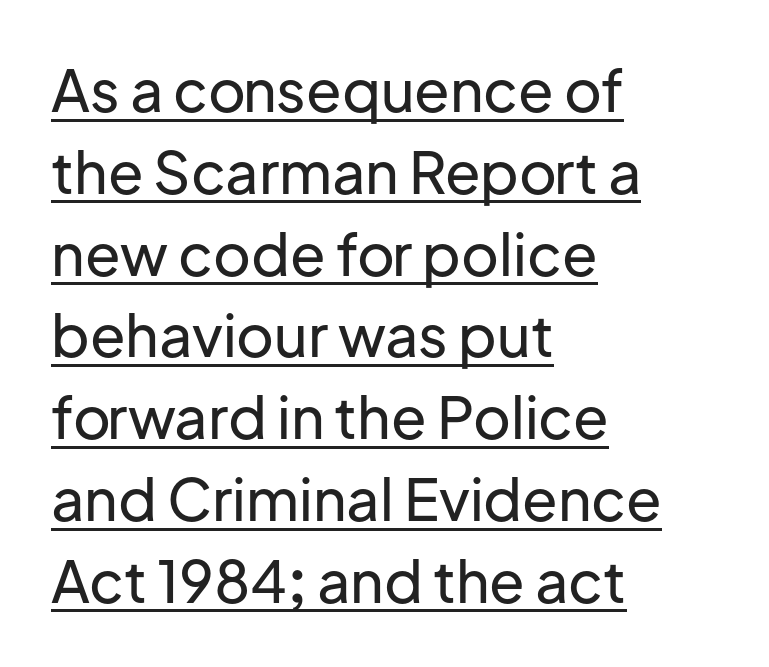
{"serif": "no", "italic": "no", "width": "normal", "stroke_contrast": "low", "x_height": "medium", "monospaced": "no", "underline": "yes", "align": "left", "line_spacing": "normal", "line_spacing_ratio": 1.41, "letter_spacing": "normal", "letter_spacing_em": 0.0, "glyph_px": 58}
